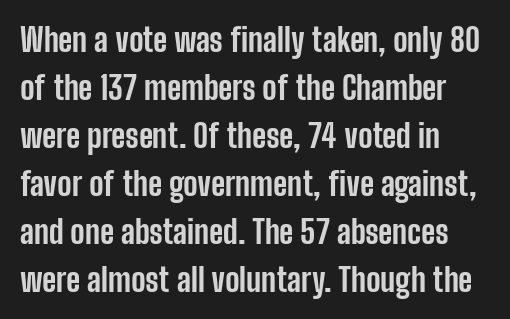
Q: Is the text bold? A: Yes.
Q: Is the text italic (slanted)? A: No, it is upright.
Q: Is the typeface a serif or a sans-serif typeface? A: Sans-serif.
Q: Is the text underlined? A: No.
Q: How is the paragraph aligned? A: Left-aligned.
Q: Is the spacing between letters normal or unusually wide? A: Normal.
Q: Is the spacing between lines tight, normal or loose? A: Normal.
Q: Width (condensed, normal, or wide)? A: Condensed.
Q: Stroke contrast? A: Low.
Q: x-height? A: Medium.
Q: Monospaced? A: No.
